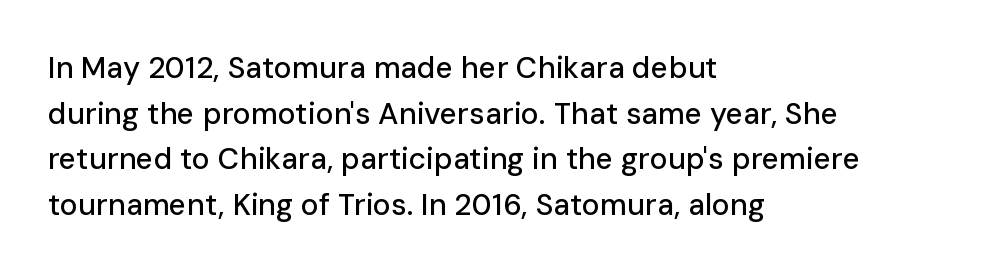
The image shows 30 px sans-serif type, upright; set left-aligned, normal line spacing (1.52x), normal letter spacing, not underlined; low stroke contrast and a medium x-height.
